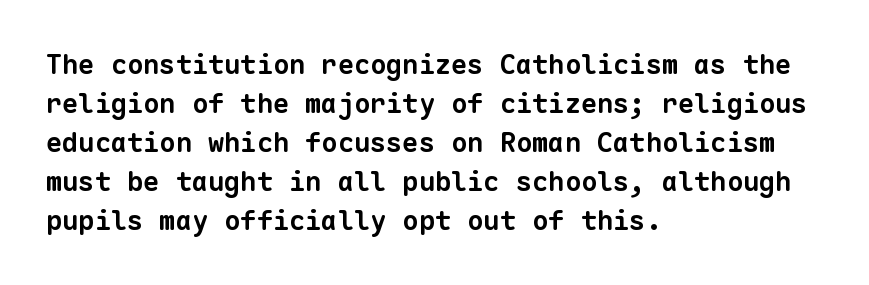
Check the space under the baseline: it is left empty. These lines sit exactly where default settings would place them. Its strokes are broad and dark, the hallmark of bold type. The compositor pushed each line to the left boundary.
